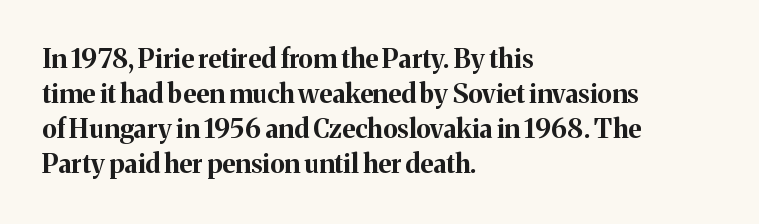
Q: Is the text bold? A: Yes.
Q: Is the text italic (slanted)? A: No, it is upright.
Q: Is the text underlined? A: No.
Q: How is the paragraph aligned? A: Left-aligned.
Q: Is the spacing between letters normal or unusually wide? A: Normal.
Q: Is the spacing between lines tight, normal or loose? A: Normal.
